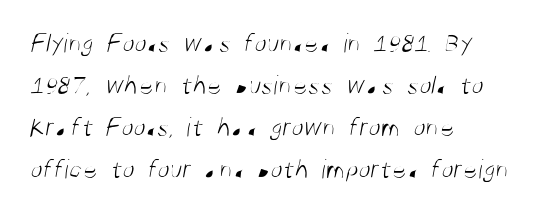
{"serif": "no", "bold": "no", "weight": "light", "width": "condensed", "stroke_contrast": "medium", "x_height": "large", "monospaced": "no", "underline": "no", "align": "left", "line_spacing": "normal", "line_spacing_ratio": 1.5, "letter_spacing": "normal", "letter_spacing_em": 0.0, "glyph_px": 28}
